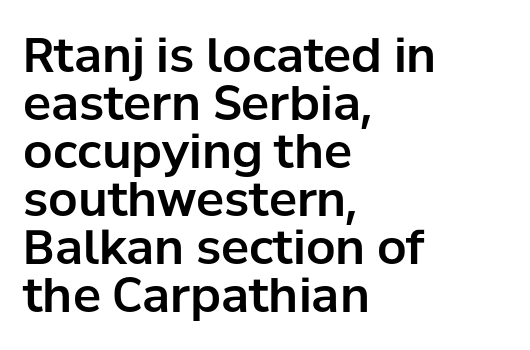
{"serif": "no", "italic": "no", "width": "normal", "stroke_contrast": "low", "x_height": "medium", "monospaced": "no", "underline": "no", "align": "left", "line_spacing": "tight", "line_spacing_ratio": 1.02, "letter_spacing": "normal", "letter_spacing_em": 0.0, "glyph_px": 47}
